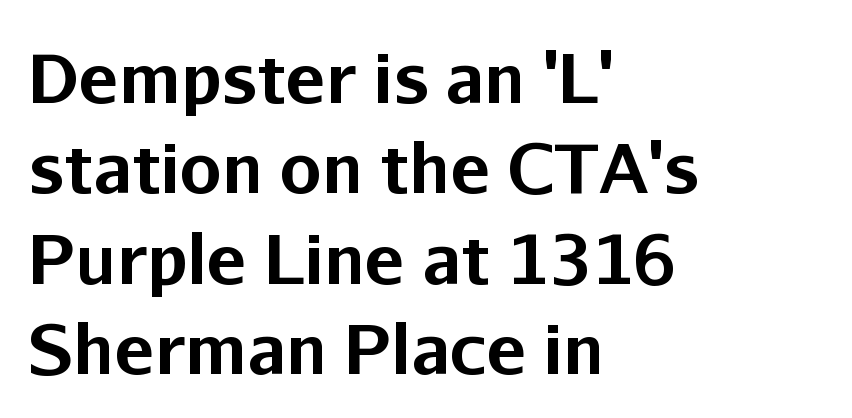
The image shows 67 px bold sans-serif type, upright; set left-aligned, normal line spacing (1.35x), normal letter spacing, not underlined; low stroke contrast and a medium x-height.
